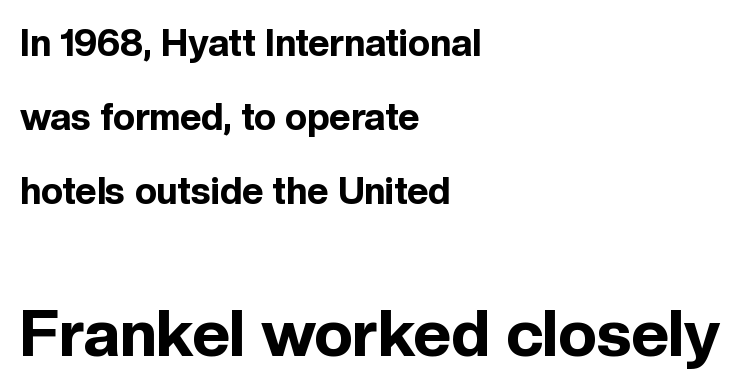
Reading top to bottom, the characters get bigger at the block break. Underlining? Definitely not there. If you drew a ruler down the left edge, every line would touch it. The typesetting leans heavy: a genuine bold. Rendered with straight, roman letterforms. Grotesque or geometric, the face here clearly has no serifs.
